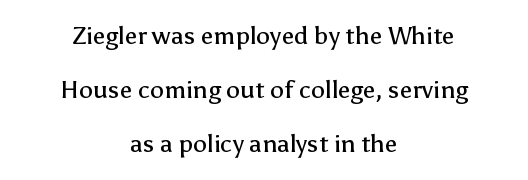
The image shows 25 px text type, upright; set centered, loose line spacing (2.17x), normal letter spacing, not underlined.
